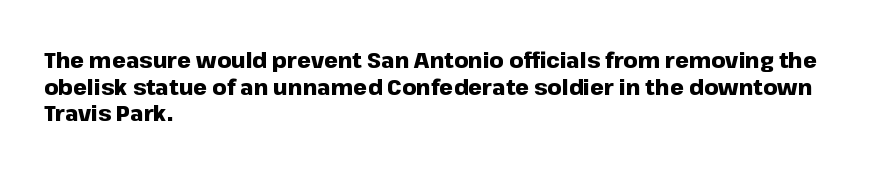
Which margin do the lines hug? The left one — the right edge is uneven. Weight check: bold — yes, fully. Tracking here is standard; glyphs follow each other at the usual distance. Unlike italic type, these characters show no tilt at all. Just letters on the line, the space beneath them empty.
